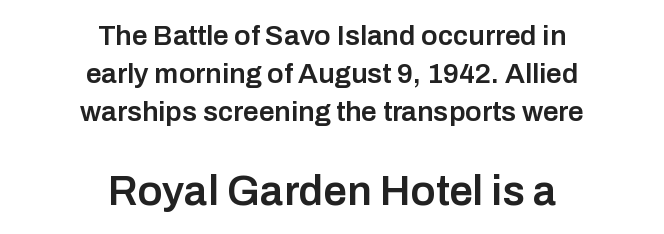
The image shows 42 px semibold sans-serif type, upright; set centered, normal line spacing (1.36x), normal letter spacing, not underlined; the second (bottom) block is 1.5x larger; low stroke contrast and a medium x-height.
